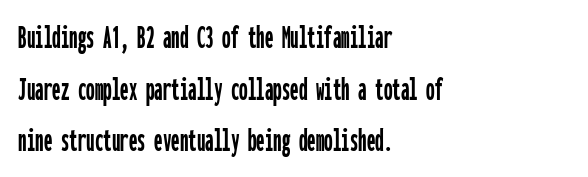
Are there feet on the stems? There aren't — it's a sans. The font's upright variant was chosen for this text. This sample has the even, mechanical cadence of fixed-width lettering. Vertically, the passage feels balanced, rows spaced as you'd expect. Each line starts at the same left margin while the right side varies. Students, note that the glyphs here touch the page at normal intervals.
